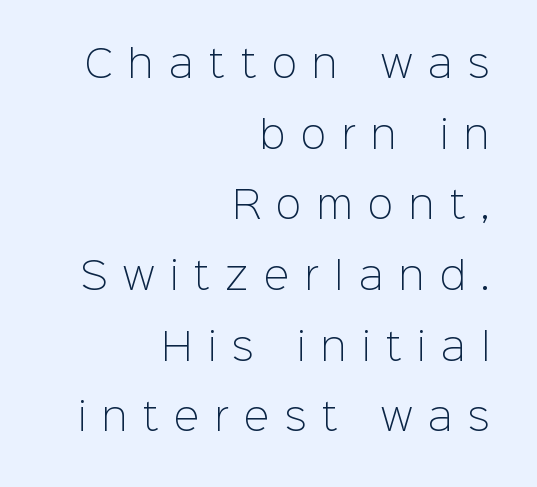
{"serif": "no", "italic": "no", "bold": "no", "weight": "light", "width": "normal", "stroke_contrast": "low", "x_height": "medium", "monospaced": "no", "underline": "no", "align": "right", "line_spacing_ratio": 1.86, "letter_spacing": "wide", "letter_spacing_em": 0.41, "glyph_px": 38}
